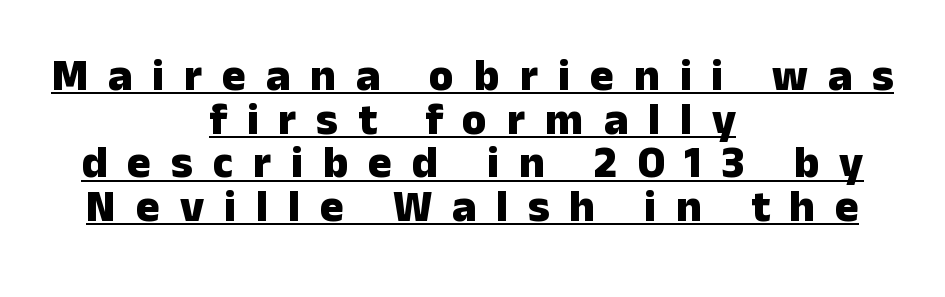
Does the copy run flush right? No — it is centered line by line. The face used here is proportionally spaced, like ordinary book or web type. The gaps between neighbouring characters are conspicuously large. The axis of the letterforms is exactly vertical. Reading down the column, the eye jumps only a short way to each next line. This rendering features underlined lettering.
